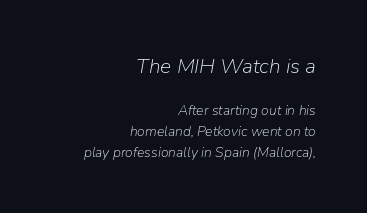
Q: Is the text bold? A: No.
Q: Is the text italic (slanted)? A: Yes, it leans right by about 9 degrees.
Q: Is the text underlined? A: No.
Q: How is the paragraph aligned? A: Right-aligned.
Q: Is the spacing between letters normal or unusually wide? A: Normal.
Q: Is the spacing between lines tight, normal or loose? A: Normal.
Q: Which block of text is set in a larger size, the first (top) or the second (bottom)? A: The first (top) one.
